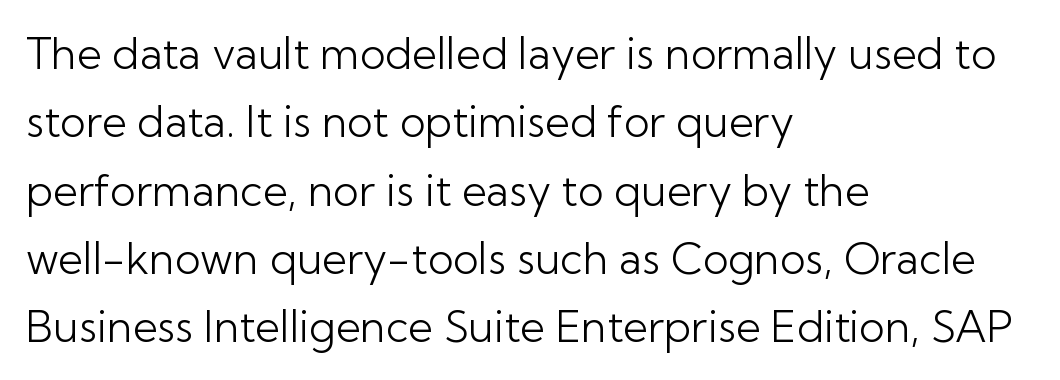
The image shows 43 px light sans-serif type, upright; set left-aligned, normal line spacing (1.59x), normal letter spacing, not underlined; low stroke contrast and a medium x-height.
